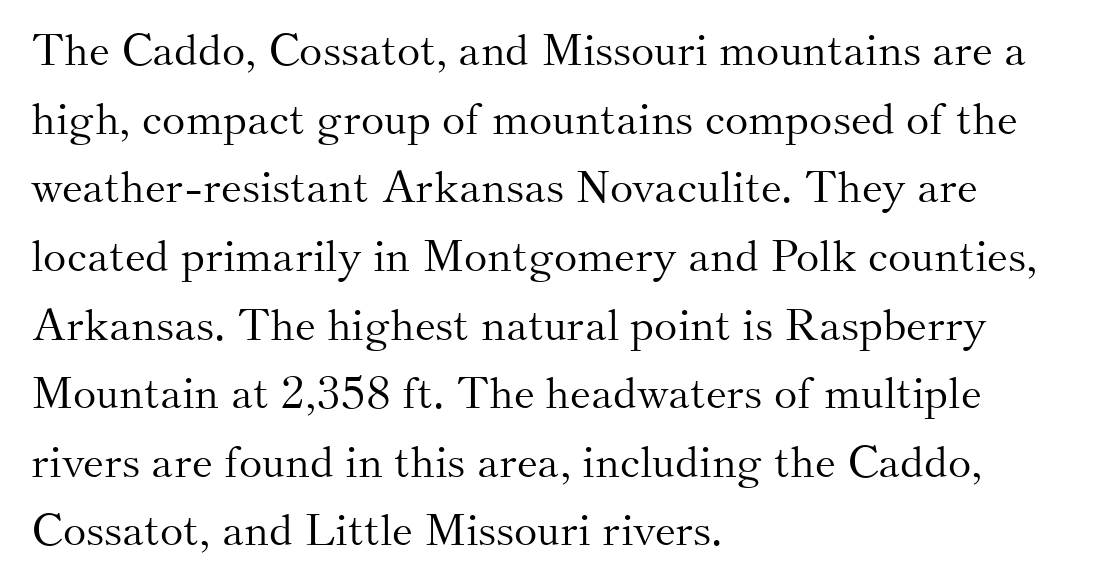
Q: Is the text bold? A: No.
Q: Is the text italic (slanted)? A: No, it is upright.
Q: Is the typeface a serif or a sans-serif typeface? A: Serif.
Q: Is the text underlined? A: No.
Q: How is the paragraph aligned? A: Left-aligned.
Q: Is the spacing between letters normal or unusually wide? A: Normal.
Q: Is the spacing between lines tight, normal or loose? A: Normal.
Q: Width (condensed, normal, or wide)? A: Normal.
Q: Stroke contrast? A: Medium.
Q: x-height? A: Small.
Q: Monospaced? A: No.
